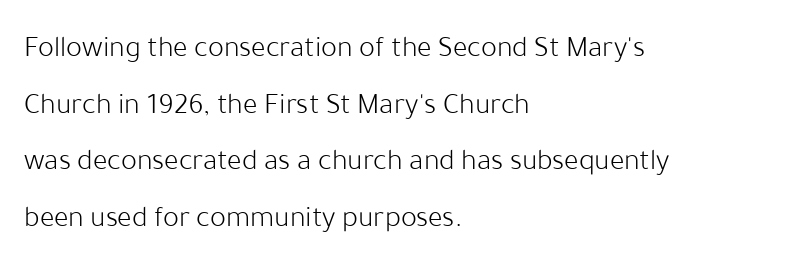
Q: Is the text bold? A: No.
Q: Is the text italic (slanted)? A: No, it is upright.
Q: Is the typeface a serif or a sans-serif typeface? A: Sans-serif.
Q: Is the text underlined? A: No.
Q: How is the paragraph aligned? A: Left-aligned.
Q: Is the spacing between letters normal or unusually wide? A: Normal.
Q: Width (condensed, normal, or wide)? A: Normal.
Q: Stroke contrast? A: Low.
Q: x-height? A: Medium.
Q: Monospaced? A: No.
